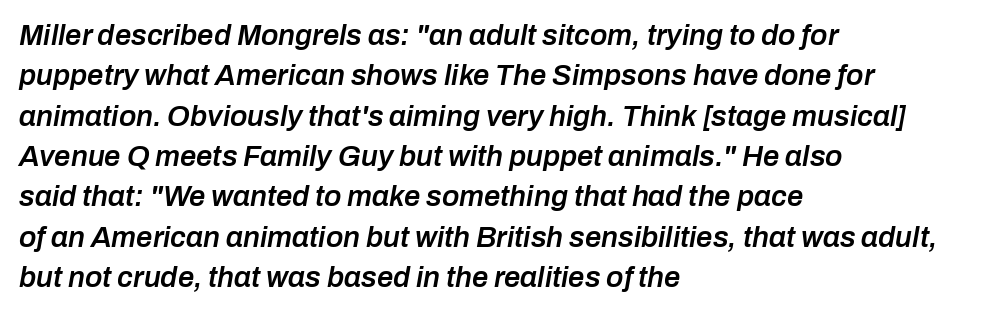
These lines carry some extra weight — a demibold, not a full bold. Do the characters align in a grid? No, the font is proportional. The horizontal fit of the characters is conventional and even. If you measured baseline to baseline, you'd find a middling distance. The baseline area is clear.
